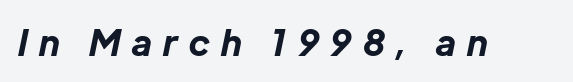
Emphasis by weight is at full strength: bold. The face used here has a pronounced slope to its letters. The letters advance in unequal steps, a hallmark of proportional type. Letters rest on an invisible, unmarked baseline.
